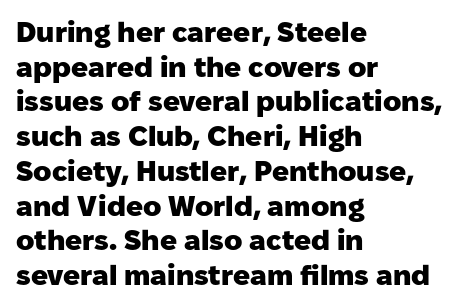
The image shows 28 px heavy sans-serif type, upright; set left-aligned, line spacing 1.24x, normal letter spacing, not underlined; low stroke contrast and a medium x-height.
